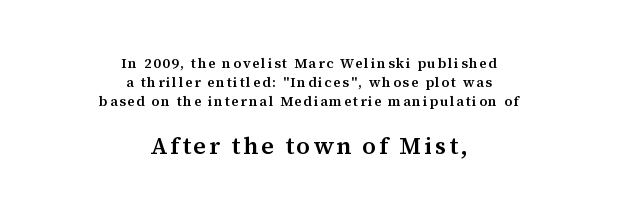
{"italic": "no", "bold": "semi", "underline": "no", "align": "center", "line_spacing": "normal", "line_spacing_ratio": 1.36, "larger_block": "second", "size_ratio": 1.71, "glyph_px": 24}
